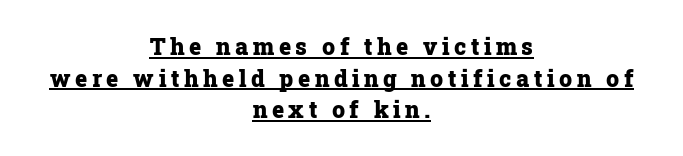
Q: Is the text bold? A: Yes.
Q: Is the text italic (slanted)? A: No, it is upright.
Q: Is the text underlined? A: Yes.
Q: How is the paragraph aligned? A: Centered.
Q: Is the spacing between letters normal or unusually wide? A: Unusually wide.
Q: Is the spacing between lines tight, normal or loose? A: Normal.
